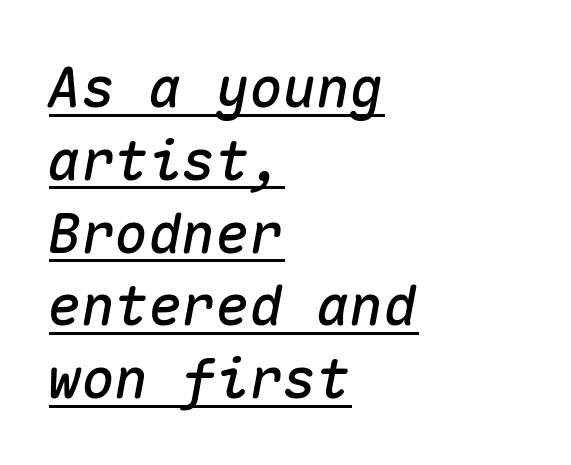
The image shows 56 px text type, italic (leaning right), monospaced; set left-aligned, normal line spacing (1.3x), normal letter spacing, underlined; medium stroke contrast and a medium x-height.
